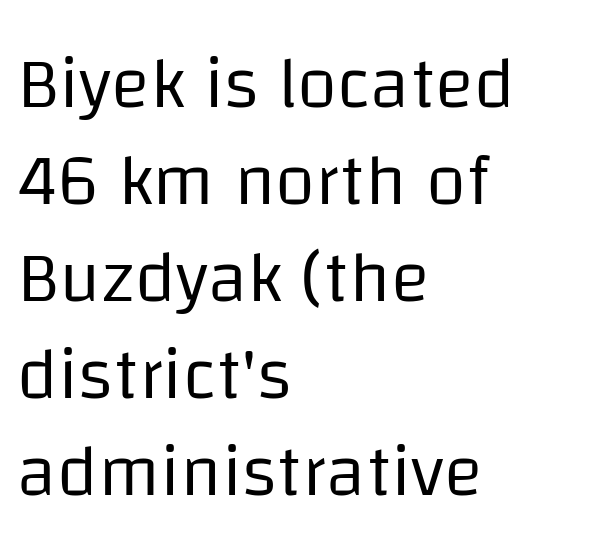
In terms of posture, this sample is upright. Here the glyphs are tracked normally, forming tight word shapes. Bare-footed words on every line. Each line starts at the same left margin while the right side varies.
